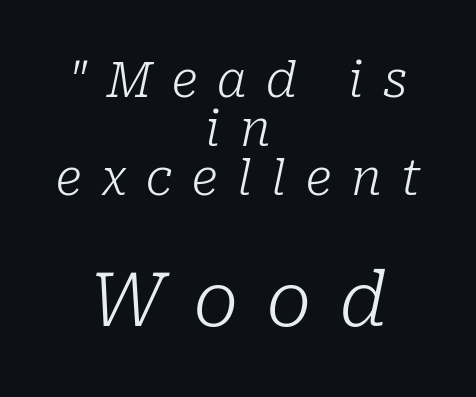
The image shows 74 px light serif type, italic (leaning right); set centered, tight line spacing (1.0x), unusually wide letter spacing (+0.4 em), not underlined; the second (bottom) block is 1.51x larger; low stroke contrast and a medium x-height.
